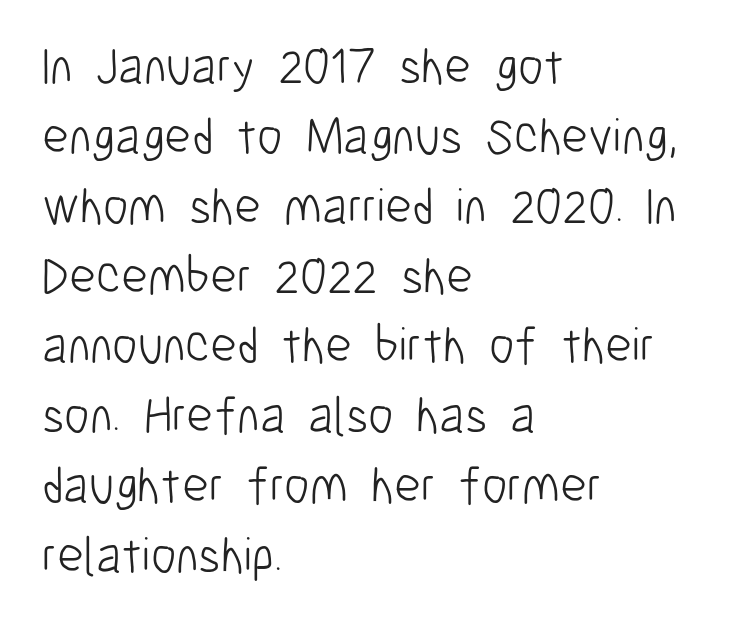
Q: Is the text bold? A: No.
Q: Is the text italic (slanted)? A: No, it is upright.
Q: Is the typeface a serif or a sans-serif typeface? A: Sans-serif.
Q: Is the text underlined? A: No.
Q: How is the paragraph aligned? A: Left-aligned.
Q: Is the spacing between letters normal or unusually wide? A: Normal.
Q: Is the spacing between lines tight, normal or loose? A: Normal.
Q: Width (condensed, normal, or wide)? A: Condensed.
Q: Stroke contrast? A: Low.
Q: x-height? A: Medium.
Q: Monospaced? A: No.
